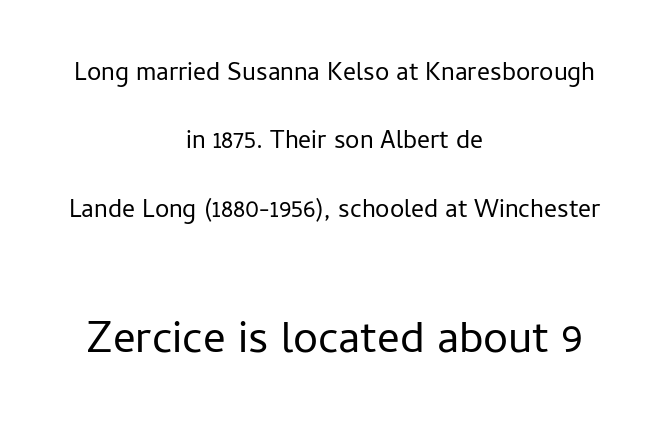
Q: Is the text bold? A: No.
Q: Is the text italic (slanted)? A: No, it is upright.
Q: Is the typeface a serif or a sans-serif typeface? A: Sans-serif.
Q: Is the text underlined? A: No.
Q: How is the paragraph aligned? A: Centered.
Q: Is the spacing between letters normal or unusually wide? A: Normal.
Q: Is the spacing between lines tight, normal or loose? A: Loose.
Q: Which block of text is set in a larger size, the first (top) or the second (bottom)? A: The second (bottom) one.
Q: Width (condensed, normal, or wide)? A: Normal.
Q: Stroke contrast? A: Low.
Q: x-height? A: Medium.
Q: Monospaced? A: No.
